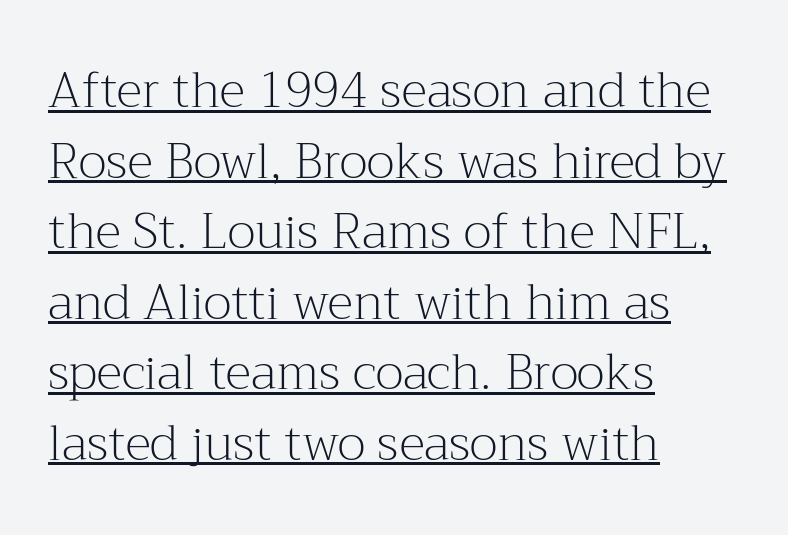
Q: Is the text bold? A: No.
Q: Is the text italic (slanted)? A: No, it is upright.
Q: Is the typeface a serif or a sans-serif typeface? A: Serif.
Q: Is the text underlined? A: Yes.
Q: How is the paragraph aligned? A: Left-aligned.
Q: Is the spacing between letters normal or unusually wide? A: Normal.
Q: Is the spacing between lines tight, normal or loose? A: Normal.
Q: Width (condensed, normal, or wide)? A: Normal.
Q: Stroke contrast? A: Medium.
Q: x-height? A: Medium.
Q: Monospaced? A: No.
